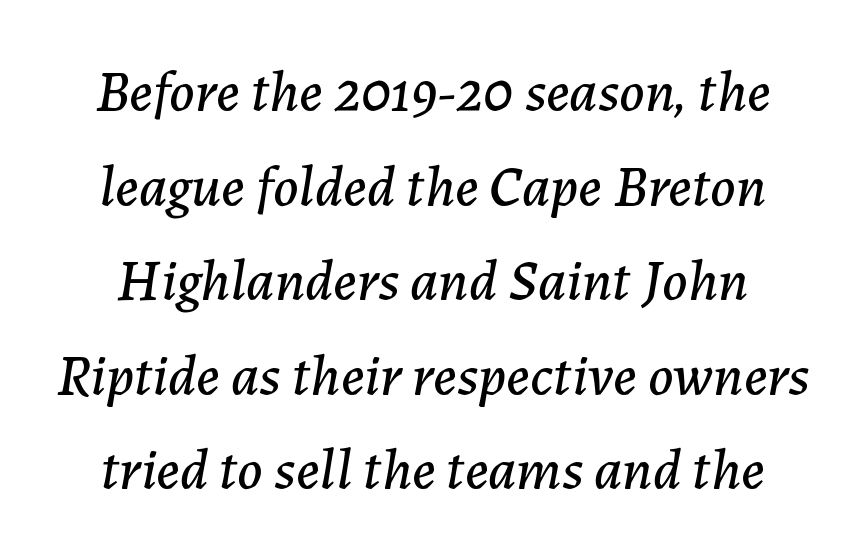
Q: Is the text italic (slanted)? A: Yes, it leans right by about 7 degrees.
Q: Is the text underlined? A: No.
Q: Is the spacing between letters normal or unusually wide? A: Normal.
Q: Is the spacing between lines tight, normal or loose? A: Normal.
Q: Width (condensed, normal, or wide)? A: Normal.
Q: Stroke contrast? A: Low.
Q: x-height? A: Medium.
Q: Monospaced? A: No.
